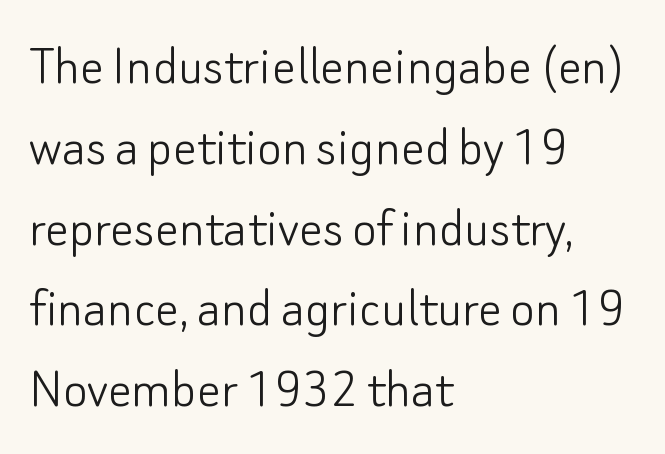
Stem width sits at or under what a default text font uses. The lines in this sample share a left origin and differ only in where they stop. Short note: letters normally spaced. The type sits square on the baseline with zero lean. What kind of face is this? One without serifs — a sans.
